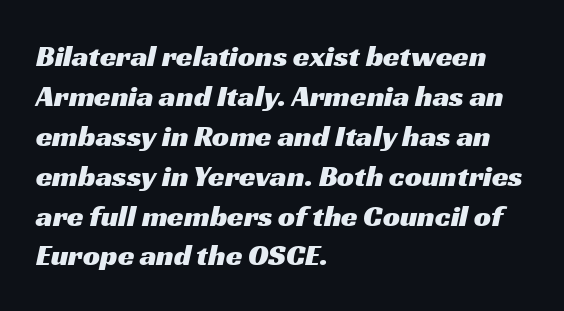
Check where the strokes stop: nothing finishes them off — pure sans. What's the leading like? Ordinary, nothing unusual. Spacing verdict: proportional, widths tailored to each character. Layout note: lines flush left. The letters sit at their default tracking, neither squeezed nor spread.
